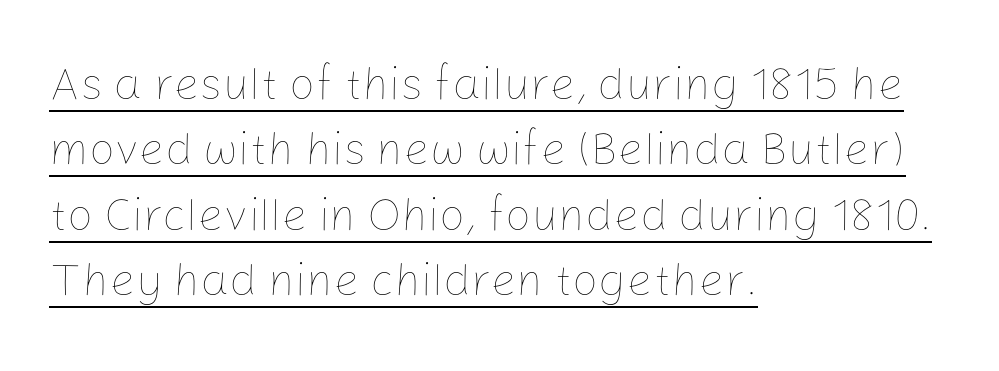
Q: Is the text bold? A: No.
Q: Is the text italic (slanted)? A: No, it is upright.
Q: Is the text underlined? A: Yes.
Q: How is the paragraph aligned? A: Left-aligned.
Q: Is the spacing between letters normal or unusually wide? A: Normal.
Q: Is the spacing between lines tight, normal or loose? A: Normal.
Q: Width (condensed, normal, or wide)? A: Normal.
Q: Stroke contrast? A: Low.
Q: x-height? A: Medium.
Q: Monospaced? A: No.
